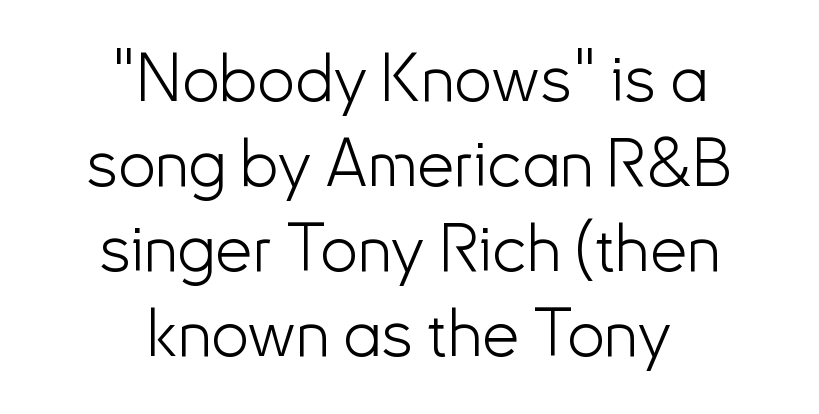
Q: Is the text bold? A: No.
Q: Is the text italic (slanted)? A: No, it is upright.
Q: Is the typeface a serif or a sans-serif typeface? A: Sans-serif.
Q: Is the text underlined? A: No.
Q: How is the paragraph aligned? A: Centered.
Q: Is the spacing between letters normal or unusually wide? A: Normal.
Q: Is the spacing between lines tight, normal or loose? A: Normal.
Q: Width (condensed, normal, or wide)? A: Normal.
Q: Stroke contrast? A: Low.
Q: x-height? A: Small.
Q: Monospaced? A: No.
